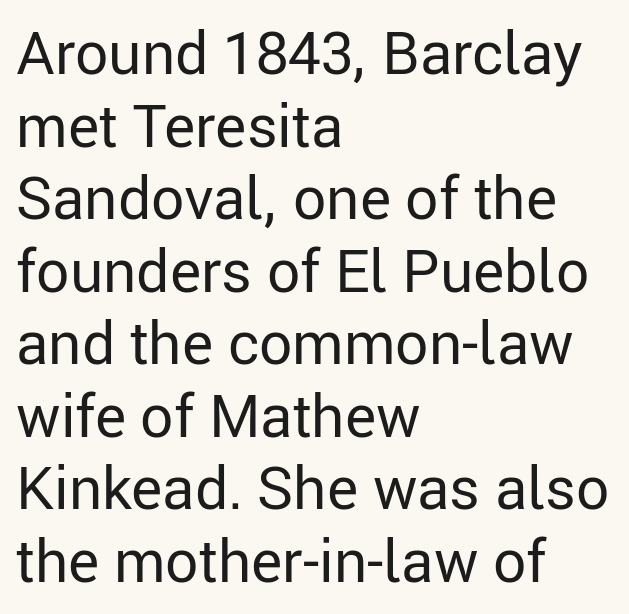
{"serif": "no", "italic": "no", "bold": "no", "weight": "regular", "width": "normal", "stroke_contrast": "low", "x_height": "medium", "monospaced": "no", "underline": "no", "align": "left", "line_spacing_ratio": 1.23, "letter_spacing": "normal", "letter_spacing_em": 0.0, "glyph_px": 59}
